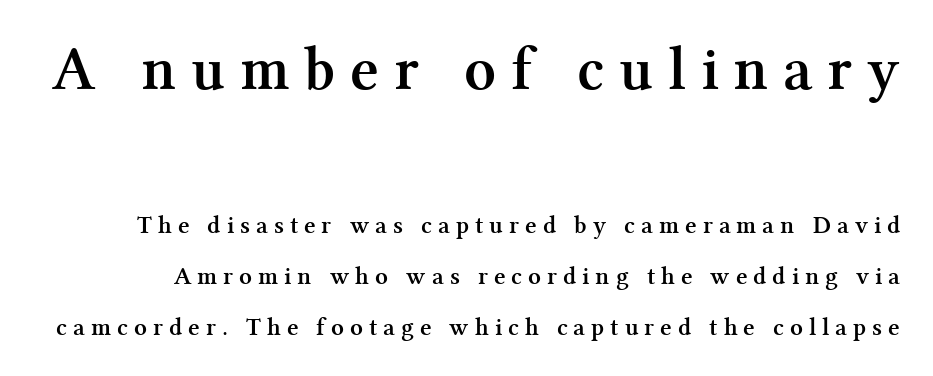
Serif or sans? Serif — the stroke terminals have little feet. This rendering features lettering with no underline. The block sitting higher on the canvas is the one with enlarged characters. The type sits square on the baseline with zero lean.
